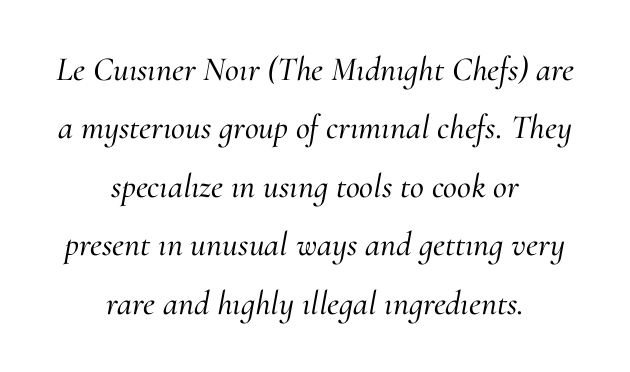
The image shows 34 px serif type, italic (leaning right); set centered, line spacing 1.72x, normal letter spacing, not underlined; medium stroke contrast and a small x-height.
